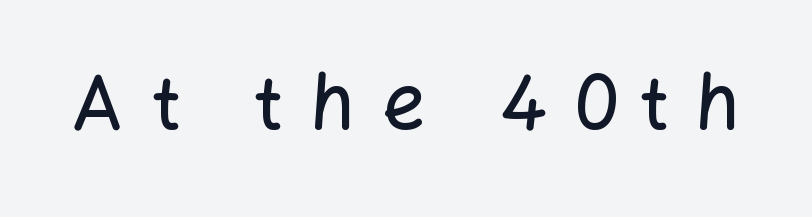
{"serif": "no", "italic": "no", "width": "normal", "stroke_contrast": "low", "x_height": "medium", "monospaced": "no", "underline": "no", "letter_spacing": "wide", "letter_spacing_em": 0.35, "glyph_px": 77}
